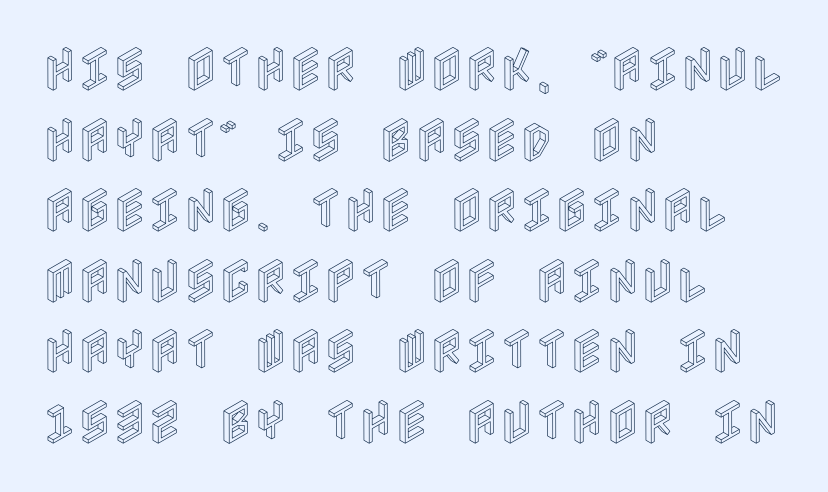
{"italic": "no", "width": "condensed", "x_height": "large", "underline": "no", "align": "left", "line_spacing": "normal", "line_spacing_ratio": 1.47, "letter_spacing": "normal", "letter_spacing_em": 0.0, "glyph_px": 48}
